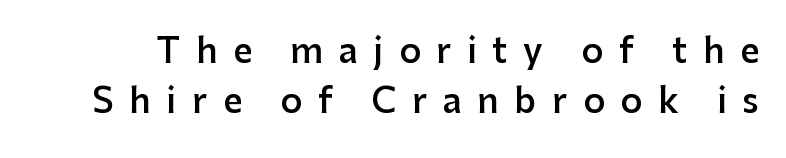
The image shows 34 px semibold sans-serif type, upright; set normal line spacing (1.47x), unusually wide letter spacing (+0.46 em), not underlined; low stroke contrast and a medium x-height.
